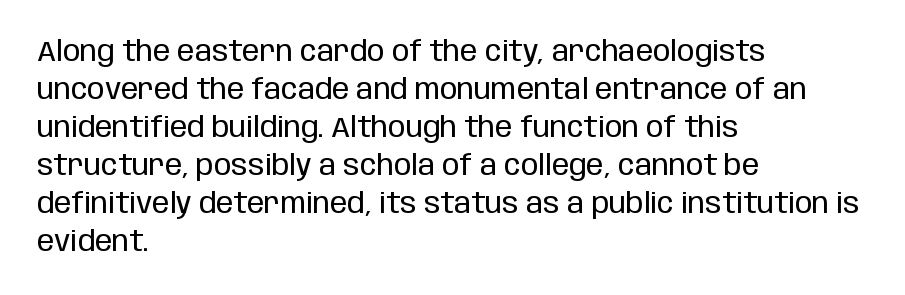
{"serif": "no", "italic": "no", "bold": "no", "weight": "regular", "width": "condensed", "stroke_contrast": "low", "x_height": "large", "monospaced": "no", "underline": "no", "align": "left", "line_spacing": "normal", "line_spacing_ratio": 1.31, "letter_spacing": "normal", "letter_spacing_em": 0.0, "glyph_px": 29}
